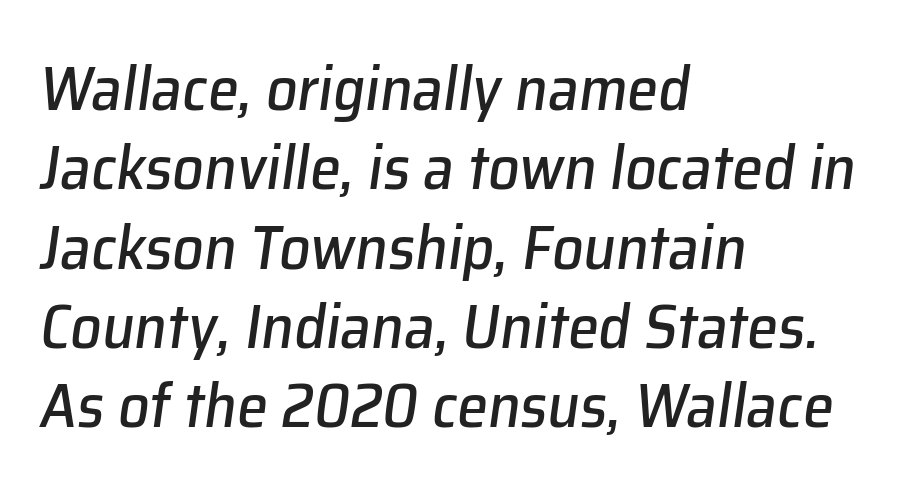
{"italic": "yes", "lean": "right", "slant_degrees": 8, "width": "normal", "stroke_contrast": "low", "x_height": "medium", "monospaced": "no", "underline": "no", "align": "left", "line_spacing": "normal", "line_spacing_ratio": 1.28, "letter_spacing": "normal", "letter_spacing_em": 0.0, "glyph_px": 62}
